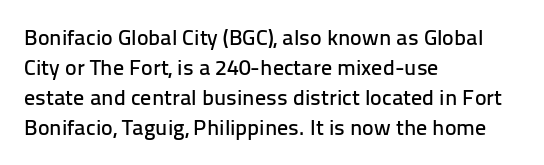
Q: Is the text italic (slanted)? A: No, it is upright.
Q: Is the text underlined? A: No.
Q: How is the paragraph aligned? A: Left-aligned.
Q: Is the spacing between letters normal or unusually wide? A: Normal.
Q: Is the spacing between lines tight, normal or loose? A: Normal.
